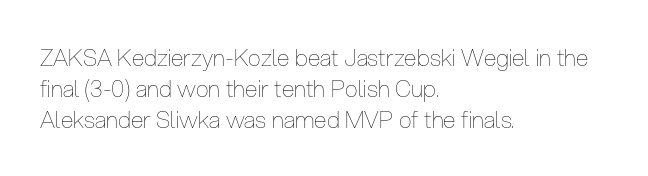
Q: Is the text bold? A: No.
Q: Is the text italic (slanted)? A: No, it is upright.
Q: Is the text underlined? A: No.
Q: How is the paragraph aligned? A: Left-aligned.
Q: Is the spacing between letters normal or unusually wide? A: Normal.
Q: Is the spacing between lines tight, normal or loose? A: Normal.
